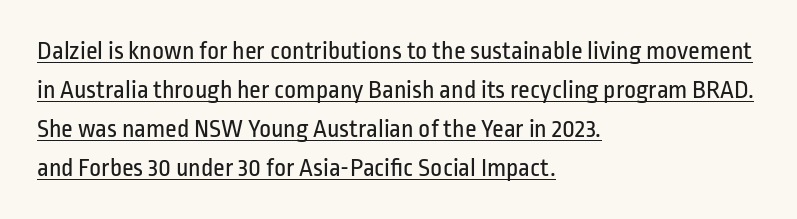
{"italic": "no", "bold": "no", "underline": "yes", "align": "left", "line_spacing": "normal", "line_spacing_ratio": 1.5, "letter_spacing": "normal", "letter_spacing_em": 0.0, "glyph_px": 26}
